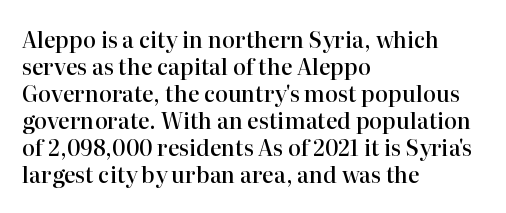
The image shows 22 px text type, upright; set left-aligned, line spacing 1.23x, normal letter spacing, not underlined.
